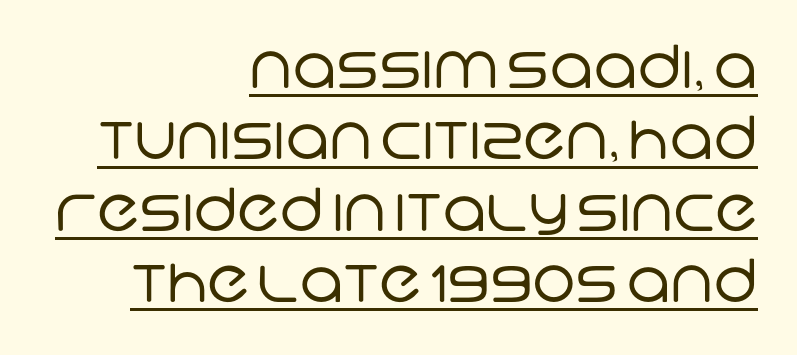
Q: Is the text bold? A: No.
Q: Is the typeface a serif or a sans-serif typeface? A: Sans-serif.
Q: Is the text underlined? A: Yes.
Q: How is the paragraph aligned? A: Right-aligned.
Q: Is the spacing between letters normal or unusually wide? A: Normal.
Q: Width (condensed, normal, or wide)? A: Normal.
Q: Stroke contrast? A: Low.
Q: x-height? A: Large.
Q: Monospaced? A: No.
